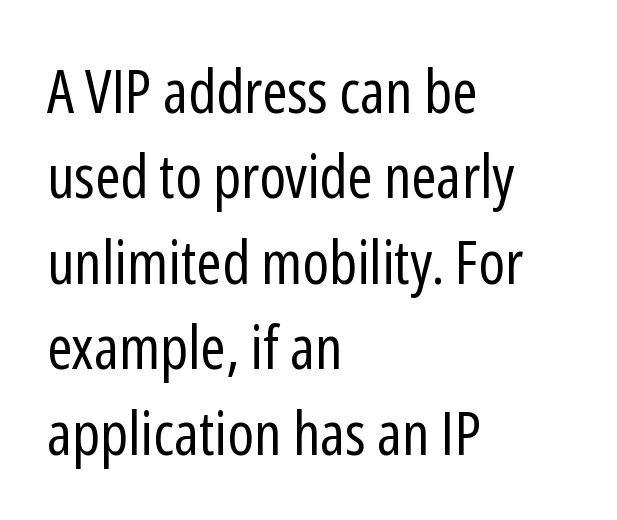
The image shows 61 px regular-weight, condensed sans-serif type, upright; set left-aligned, normal line spacing (1.4x), normal letter spacing, not underlined; low stroke contrast and a medium x-height.
